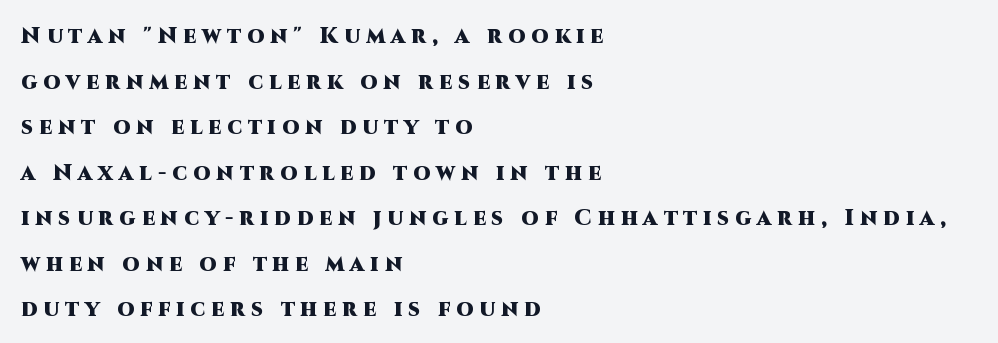
Q: Is the text bold? A: Yes.
Q: Is the text italic (slanted)? A: No, it is upright.
Q: Is the text underlined? A: No.
Q: How is the paragraph aligned? A: Left-aligned.
Q: Is the spacing between letters normal or unusually wide? A: Unusually wide.
Q: Is the spacing between lines tight, normal or loose? A: Loose.
